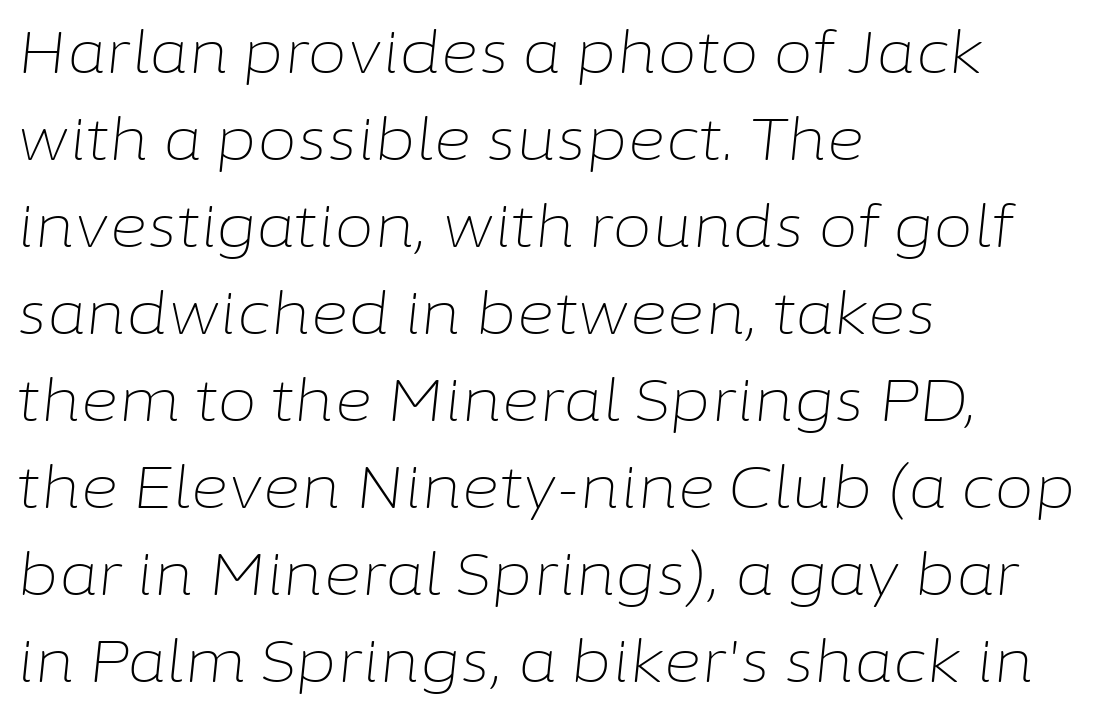
{"italic": "yes", "lean": "right", "slant_degrees": 6, "bold": "no", "weight": "light", "width": "normal", "stroke_contrast": "low", "x_height": "medium", "monospaced": "no", "underline": "no", "align": "left", "line_spacing": "normal", "line_spacing_ratio": 1.5, "letter_spacing": "normal", "letter_spacing_em": 0.0, "glyph_px": 58}
